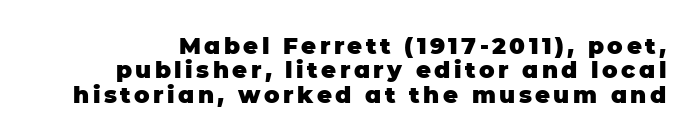
Q: Is the text bold? A: Yes.
Q: Is the text italic (slanted)? A: No, it is upright.
Q: Is the text underlined? A: No.
Q: Is the spacing between lines tight, normal or loose? A: Tight.
